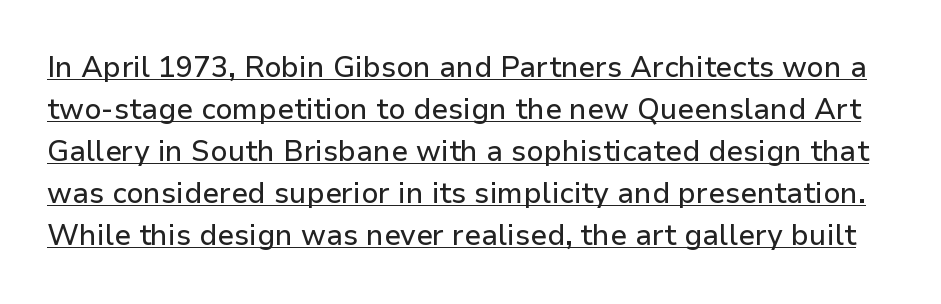
A continuous stroke trails under the words, as in a hyperlink. A typesetter would call this zero additional tracking. The line-height multiplier appears to be the usual default. The specimen reads as upright at a glance. Varying glyph widths throughout — classic text-font behaviour. Examine the stroke ends and you'll find no serifs.
